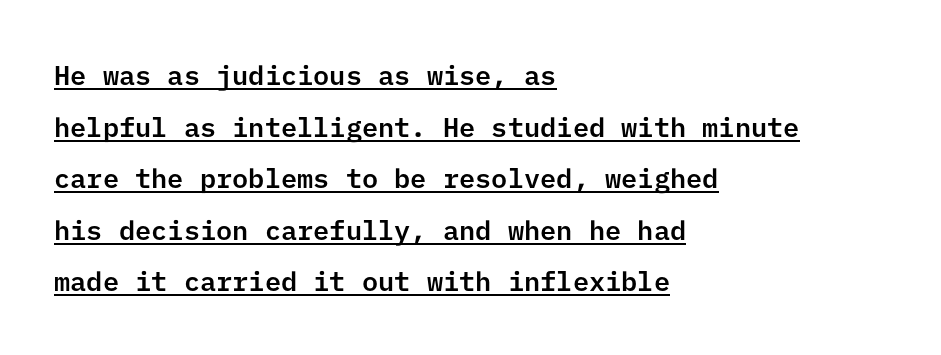
Compared with a centered layout, this one pins lines to the left instead. Spacing between characters is what you'd get straight out of the box. You can tell it's not italic because the verticals are truly vertical. The passage shown is underscored from start to finish.
